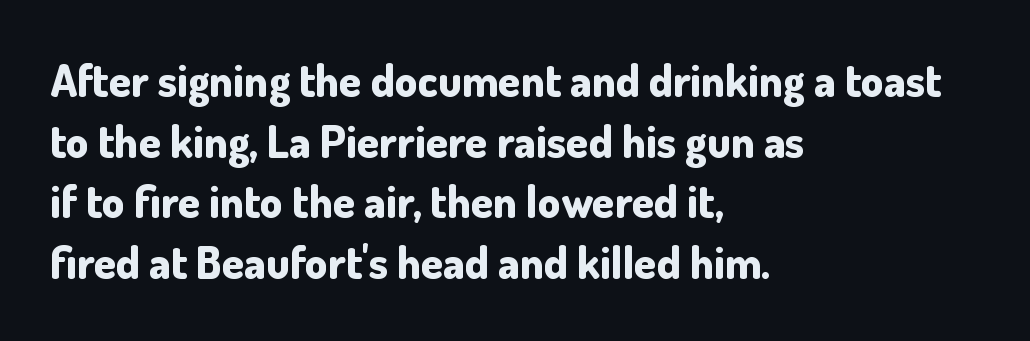
Q: Is the text bold? A: Yes.
Q: Is the text italic (slanted)? A: No, it is upright.
Q: Is the typeface a serif or a sans-serif typeface? A: Sans-serif.
Q: Is the text underlined? A: No.
Q: How is the paragraph aligned? A: Left-aligned.
Q: Is the spacing between letters normal or unusually wide? A: Normal.
Q: Is the spacing between lines tight, normal or loose? A: Normal.
Q: Width (condensed, normal, or wide)? A: Normal.
Q: Stroke contrast? A: Low.
Q: x-height? A: Small.
Q: Monospaced? A: No.
